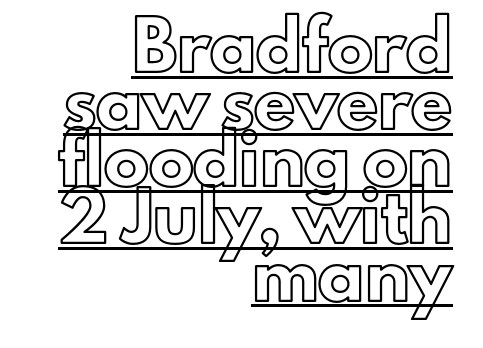
Q: Is the text italic (slanted)? A: No, it is upright.
Q: Is the text underlined? A: Yes.
Q: How is the paragraph aligned? A: Right-aligned.
Q: Is the spacing between letters normal or unusually wide? A: Normal.
Q: Is the spacing between lines tight, normal or loose? A: Normal.
Q: Width (condensed, normal, or wide)? A: Normal.
Q: x-height? A: Small.
Q: Monospaced? A: No.
